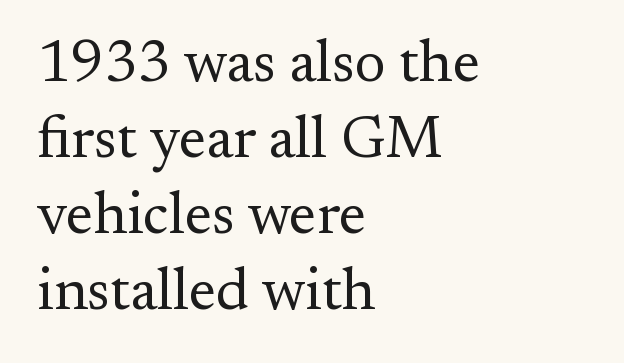
The image shows 59 px regular-weight serif type, upright; set left-aligned, normal line spacing (1.29x), normal letter spacing, not underlined; medium stroke contrast and a small x-height.
